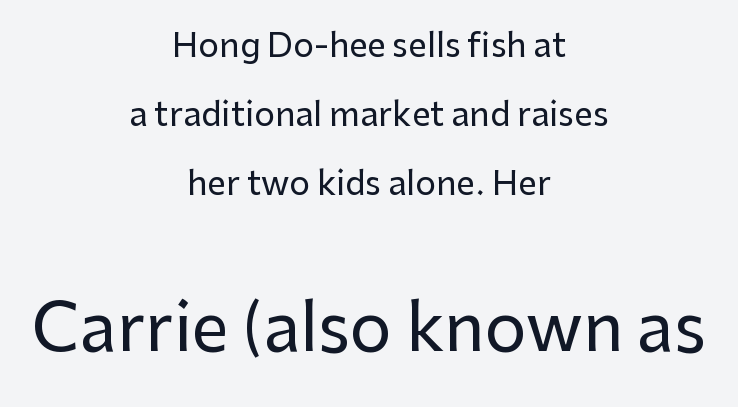
{"serif": "no", "italic": "no", "width": "normal", "stroke_contrast": "low", "x_height": "medium", "monospaced": "no", "underline": "no", "align": "center", "line_spacing": "loose", "line_spacing_ratio": 2.09, "letter_spacing": "normal", "letter_spacing_em": 0.0, "larger_block": "second", "size_ratio": 2.0, "glyph_px": 66}
